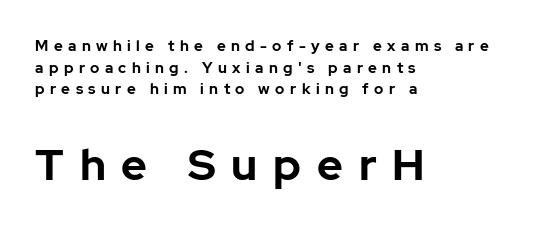
This block has exactly the height ordinary leading produces. The later block is typeset at a bigger size than the earlier block. A bare baseline throughout the passage. A sans-serif font was chosen for this passage.
